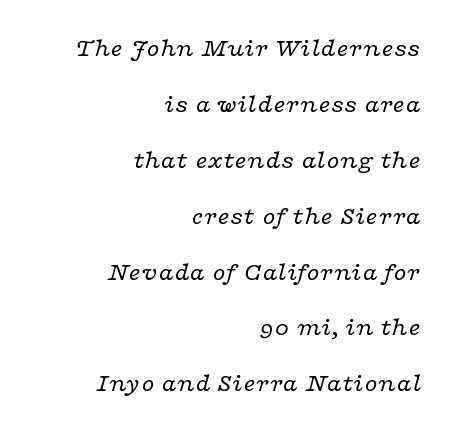
You could call the tracking neutral — neither tight nor loose. Words float on clear page, feet unadorned. This rendering uses right alignment, leaving the left contour irregular. This reads as an unemphasized weight, regular at the heaviest.
